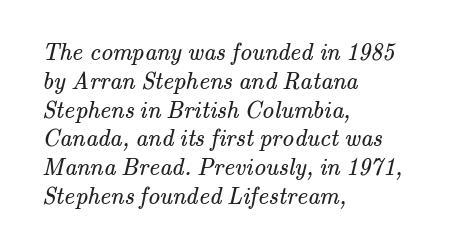
Caption: standard tracking, unaltered. Honestly, there is no underline to notice here at all. Where is the straight margin? On the left. The font is comparable to plain body text, perhaps lighter.
